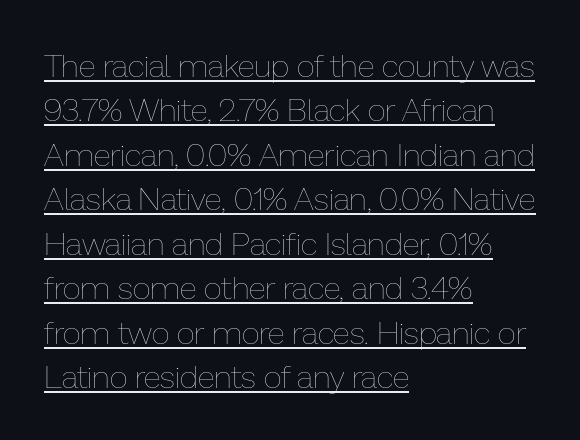
Evenly set lines give the paragraph a standard silhouette. These characters rest on top of a visible drawn line. Letters have the restrained weight of plain body copy at most. This sample has the flowing, uneven cadence of proportional lettering.
